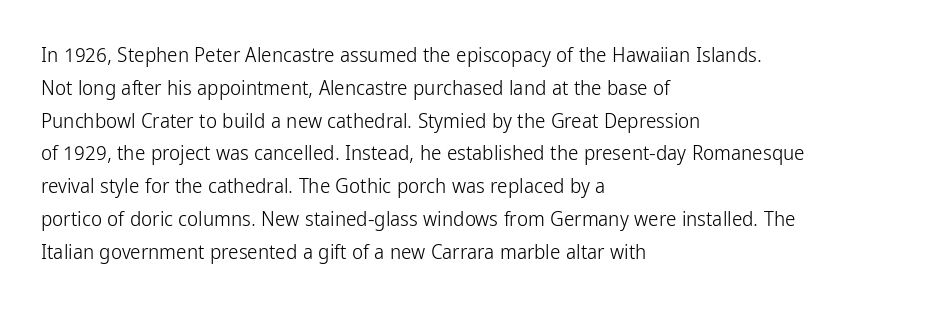
Q: Is the text bold? A: No.
Q: Is the text italic (slanted)? A: No, it is upright.
Q: Is the text underlined? A: No.
Q: How is the paragraph aligned? A: Left-aligned.
Q: Is the spacing between letters normal or unusually wide? A: Normal.
Q: Is the spacing between lines tight, normal or loose? A: Normal.
